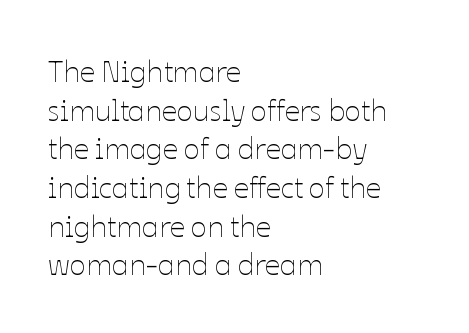
{"italic": "no", "bold": "no", "weight": "thin", "width": "normal", "stroke_contrast": "low", "x_height": "medium", "monospaced": "no", "underline": "no", "align": "left", "line_spacing": "normal", "line_spacing_ratio": 1.29, "letter_spacing": "normal", "letter_spacing_em": 0.0, "glyph_px": 30}
